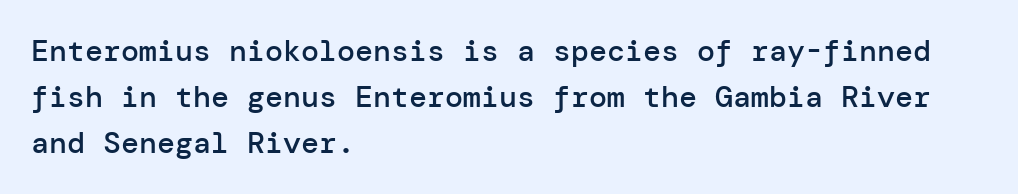
The lines sit at an ordinary, default distance from one another. Teacher's note: observe the even left margin — that is flush-left alignment. The type sits square on the baseline with zero lean. Underline: absent. How heavy is the stroke? Medium-heavy — a semibold, shy of bold. Letterform terminals end flat and unadorned throughout the passage.
